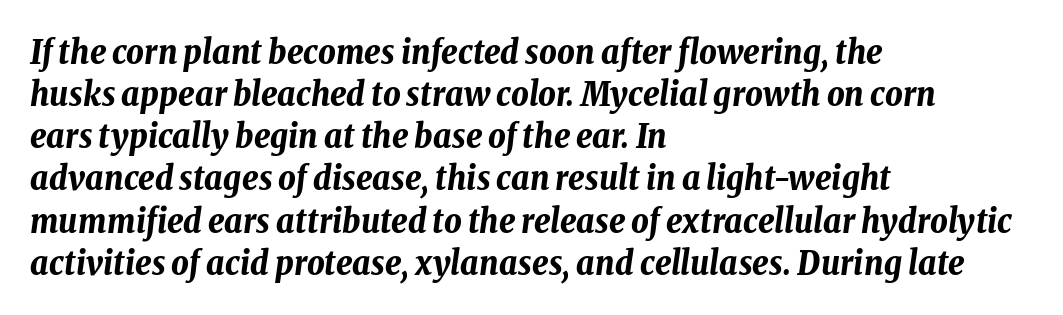
{"italic": "yes", "lean": "right", "slant_degrees": 8, "bold": "yes", "weight": "bold", "width": "condensed", "stroke_contrast": "low", "x_height": "medium", "monospaced": "no", "underline": "no", "align": "left", "line_spacing_ratio": 1.24, "letter_spacing": "normal", "letter_spacing_em": 0.0, "glyph_px": 34}
